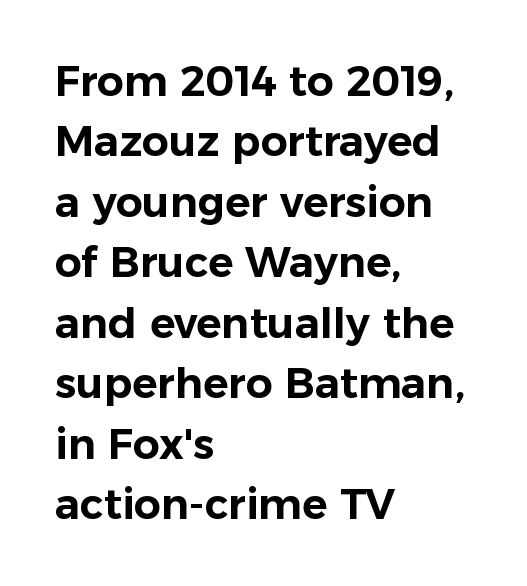
The image shows 42 px sans-serif type, upright; set left-aligned, normal line spacing (1.44x), normal letter spacing, not underlined; low stroke contrast and a medium x-height.
